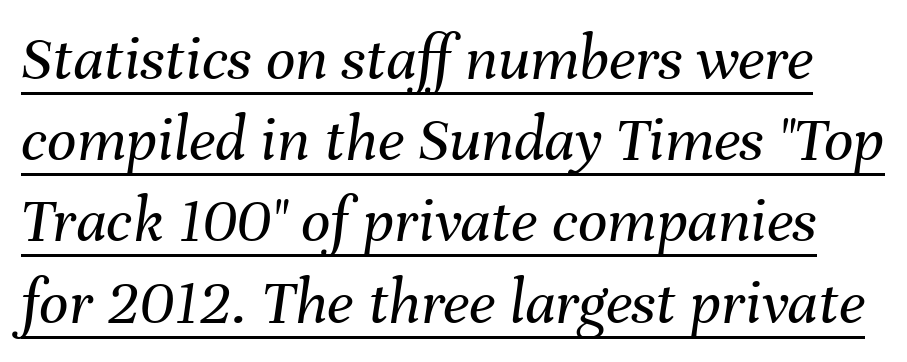
Is there an underline? Yes — a line sits under the letters. Heaviness? Minimal to ordinary, like unemphasized prose. Each new line begins a customary step beneath the previous one. What stands out about the letter spacing? Nothing — it is the standard amount. Note the varied advance widths — an 'i' is clearly narrower than an 'm'.
